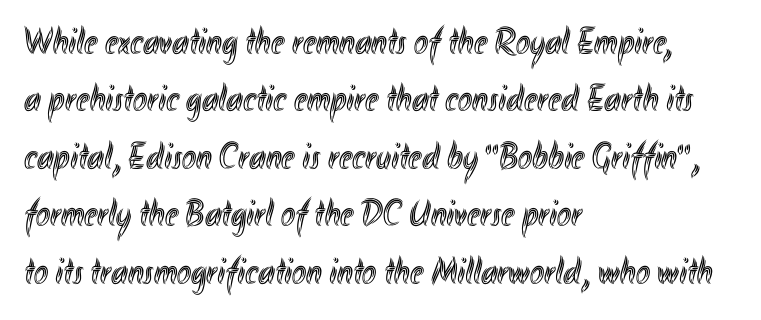
Q: Is the text italic (slanted)? A: Yes.
Q: Is the text underlined? A: No.
Q: How is the paragraph aligned? A: Left-aligned.
Q: Is the spacing between letters normal or unusually wide? A: Normal.
Q: Is the spacing between lines tight, normal or loose? A: Normal.
Q: Width (condensed, normal, or wide)? A: Condensed.
Q: x-height? A: Small.
Q: Monospaced? A: No.
